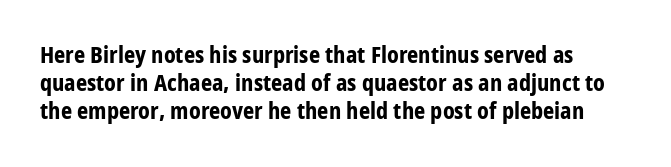
The image shows 22 px bold type, upright; set normal line spacing (1.27x), normal letter spacing, not underlined.
